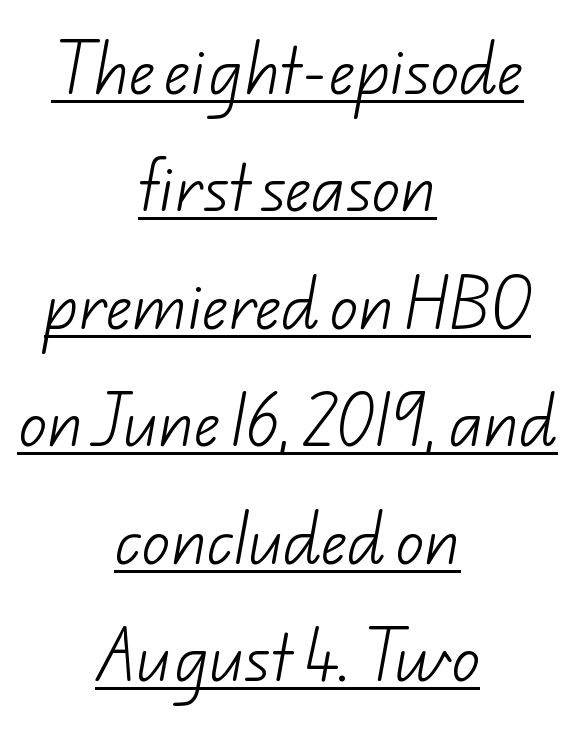
The passage shown is not bold in any degree. Nobody touched the tracking dial on this one. The passage shown is underscored from start to finish. This rendering uses center alignment, leaving both contours irregular but symmetric.
